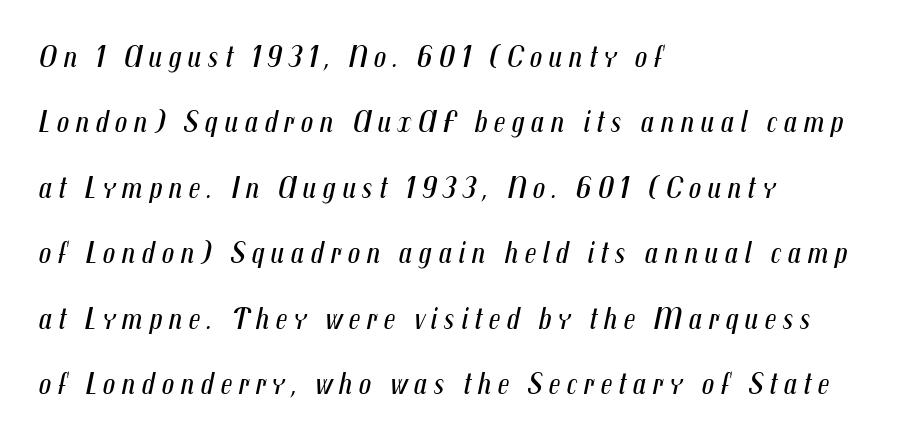
The image shows 31 px regular-weight, condensed type, italic (leaning right); set left-aligned, loose line spacing (2.11x), unusually wide letter spacing (+0.2 em), not underlined; medium stroke contrast and a medium x-height.
